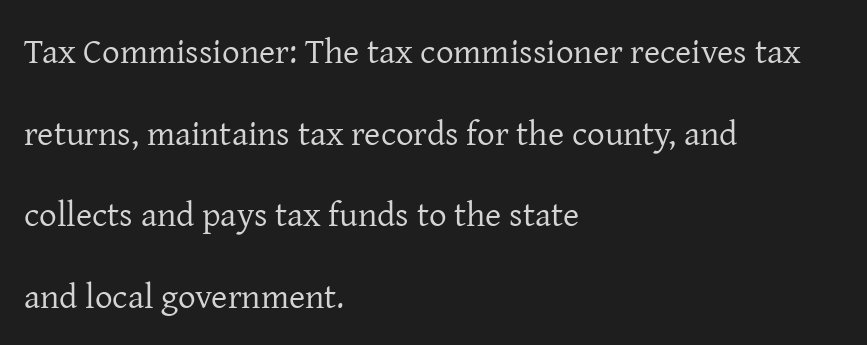
The image shows 35 px regular-weight serif type, upright; set left-aligned, loose line spacing (2.33x), normal letter spacing, not underlined; low stroke contrast and a medium x-height.
